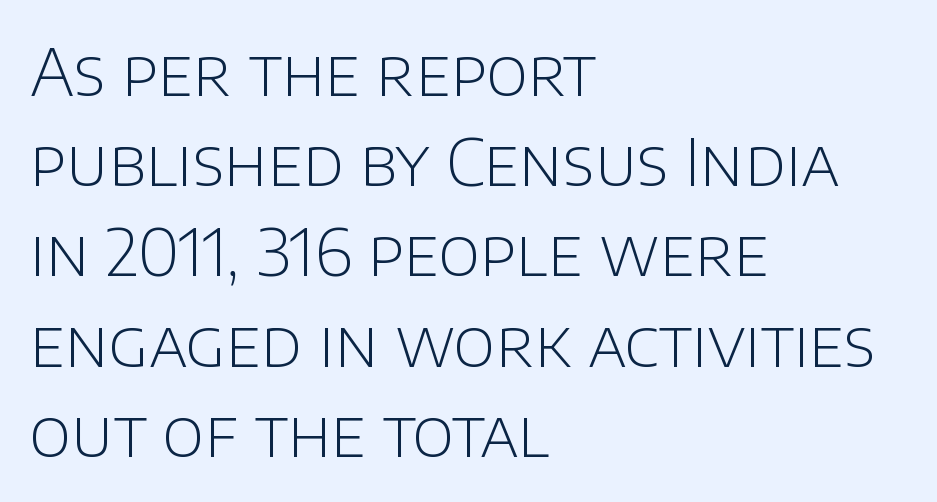
{"serif": "no", "italic": "no", "bold": "no", "weight": "light", "width": "normal", "stroke_contrast": "low", "x_height": "large", "monospaced": "no", "underline": "no", "align": "left", "line_spacing": "normal", "line_spacing_ratio": 1.41, "letter_spacing": "normal", "letter_spacing_em": 0.0, "glyph_px": 64}
